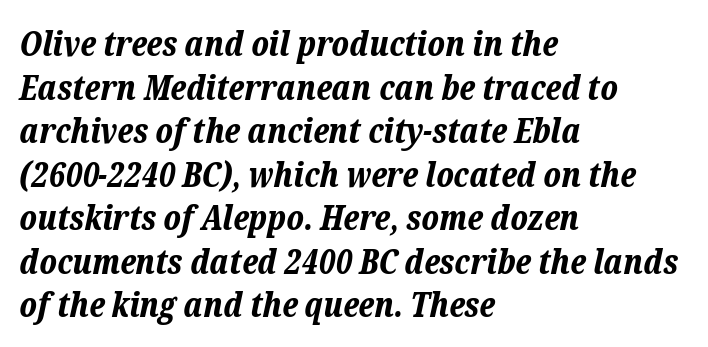
{"italic": "yes", "lean": "right", "slant_degrees": 12, "bold": "yes", "weight": "bold", "width": "normal", "stroke_contrast": "low", "x_height": "medium", "monospaced": "no", "underline": "no", "align": "left", "line_spacing": "normal", "line_spacing_ratio": 1.28, "letter_spacing": "normal", "letter_spacing_em": 0.0, "glyph_px": 34}
